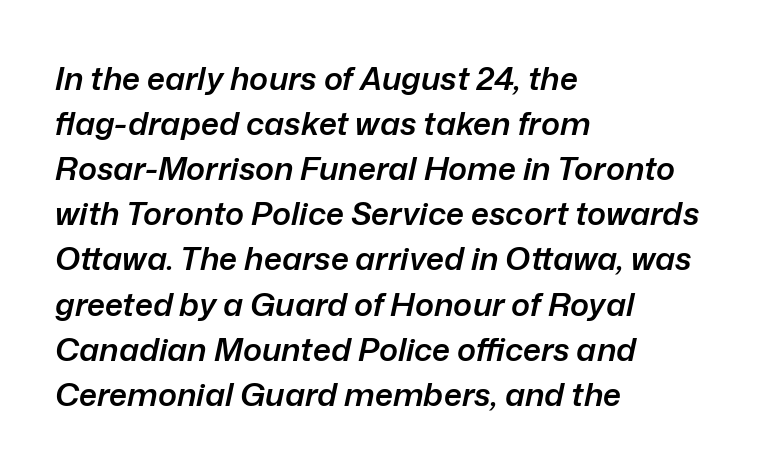
The image shows 32 px semibold type, italic (leaning right); set left-aligned, normal line spacing (1.41x), normal letter spacing, not underlined; low stroke contrast and a medium x-height.
